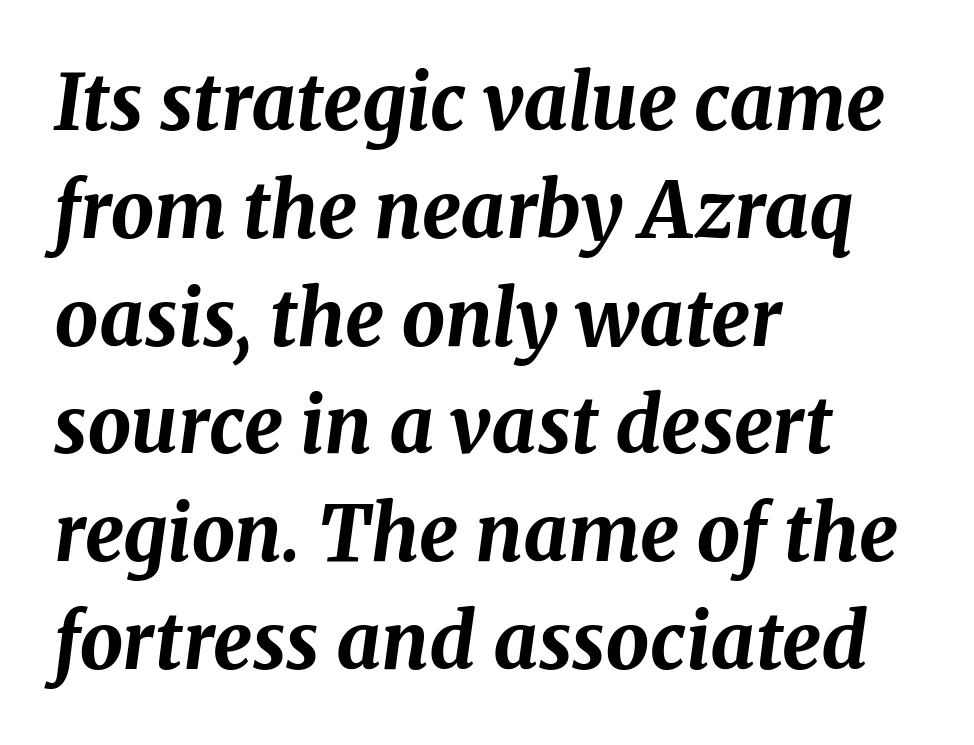
Q: Is the text bold? A: Yes.
Q: Is the text italic (slanted)? A: Yes, it leans right by about 8 degrees.
Q: Is the text underlined? A: No.
Q: How is the paragraph aligned? A: Left-aligned.
Q: Is the spacing between letters normal or unusually wide? A: Normal.
Q: Is the spacing between lines tight, normal or loose? A: Normal.
Q: Width (condensed, normal, or wide)? A: Normal.
Q: Stroke contrast? A: Medium.
Q: x-height? A: Medium.
Q: Monospaced? A: No.
